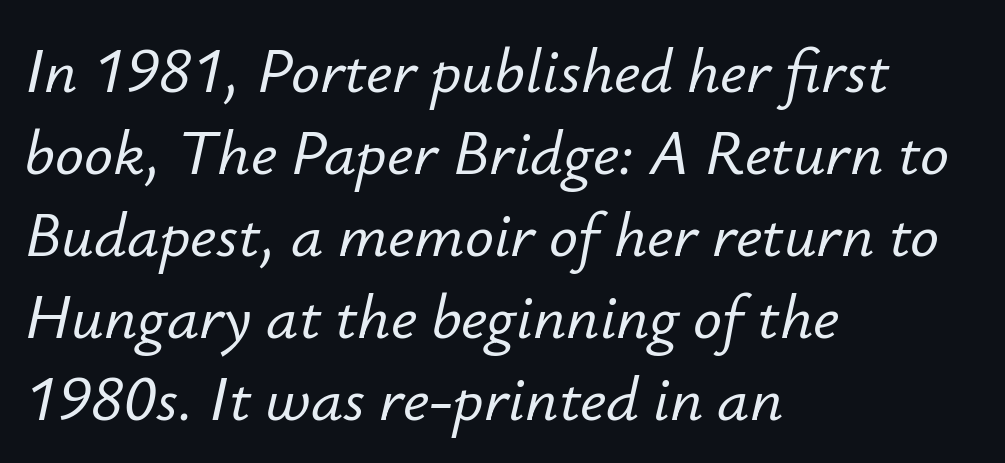
Q: Is the text italic (slanted)? A: Yes, it leans right by about 12 degrees.
Q: Is the text underlined? A: No.
Q: How is the paragraph aligned? A: Left-aligned.
Q: Is the spacing between letters normal or unusually wide? A: Normal.
Q: Is the spacing between lines tight, normal or loose? A: Normal.
Q: Width (condensed, normal, or wide)? A: Normal.
Q: Stroke contrast? A: Low.
Q: x-height? A: Small.
Q: Monospaced? A: No.
